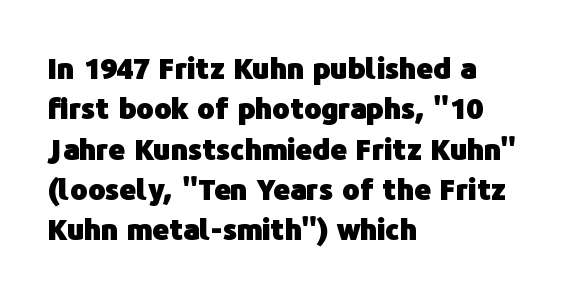
The image shows 29 px heavy sans-serif type, upright; set left-aligned, normal line spacing (1.39x), normal letter spacing, not underlined; low stroke contrast and a medium x-height.
